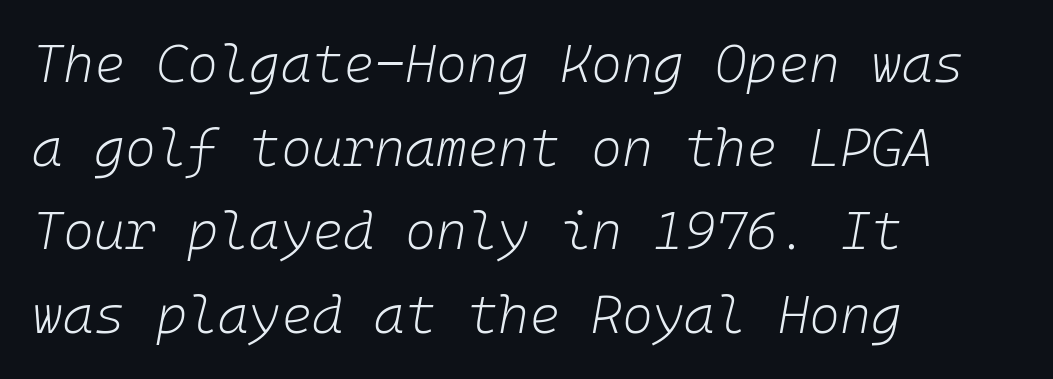
The image shows 53 px light type, italic (leaning right); set left-aligned, normal line spacing (1.58x), normal letter spacing, not underlined; low stroke contrast and a medium x-height.
